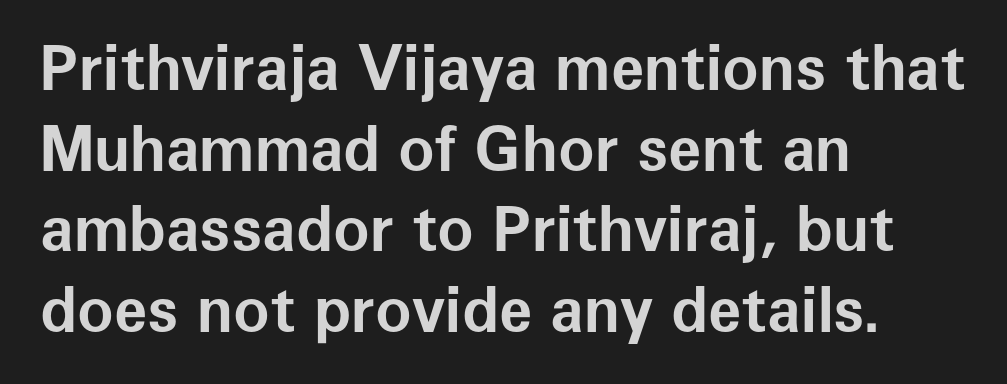
Quick note: underline off. On the weight axis this lands at bold, roughly 700. Students, note that the glyphs here touch the page at normal intervals. Casual observation: everything's shoved over to the left. Baseline-to-baseline distance is the conventional proportion of letter height. You can tell from the bare stems that sans-serif type was used.
